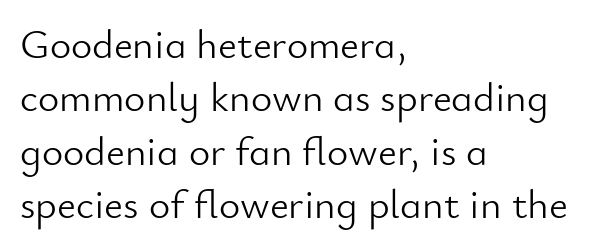
{"serif": "no", "italic": "no", "bold": "no", "weight": "light", "width": "normal", "stroke_contrast": "low", "x_height": "small", "monospaced": "no", "underline": "no", "align": "left", "line_spacing": "normal", "line_spacing_ratio": 1.3, "letter_spacing": "normal", "letter_spacing_em": 0.0, "glyph_px": 41}
